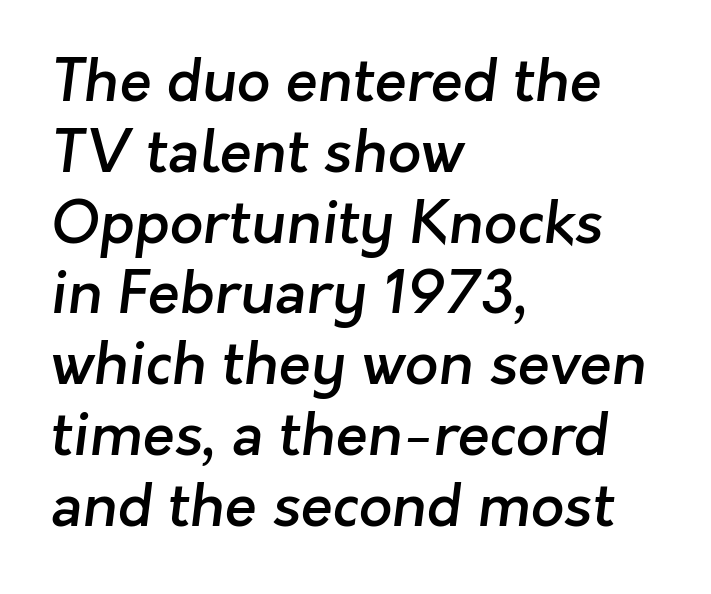
Q: Is the text bold? A: Semi-bold.
Q: Is the typeface a serif or a sans-serif typeface? A: Sans-serif.
Q: Is the text underlined? A: No.
Q: How is the paragraph aligned? A: Left-aligned.
Q: Is the spacing between letters normal or unusually wide? A: Normal.
Q: Width (condensed, normal, or wide)? A: Normal.
Q: Stroke contrast? A: Low.
Q: x-height? A: Medium.
Q: Monospaced? A: No.
